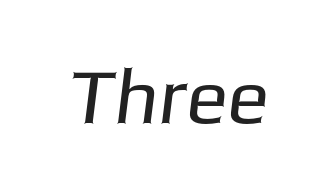
{"serif": "no", "bold": "no", "weight": "regular", "width": "normal", "stroke_contrast": "low", "x_height": "medium", "monospaced": "no", "underline": "no", "letter_spacing": "normal", "letter_spacing_em": 0.0, "glyph_px": 78}
